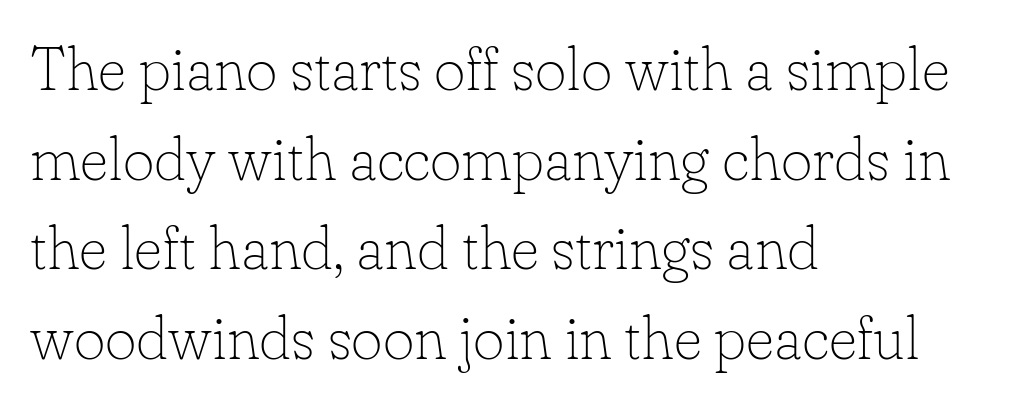
The image shows 61 px thin serif type, upright; set left-aligned, normal line spacing (1.47x), normal letter spacing, not underlined; low stroke contrast and a small x-height.
